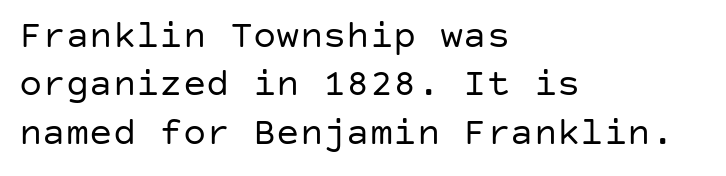
The image shows 39 px regular-weight sans-serif type, upright; set left-aligned, line spacing 1.24x, normal letter spacing, not underlined; low stroke contrast and a large x-height.
